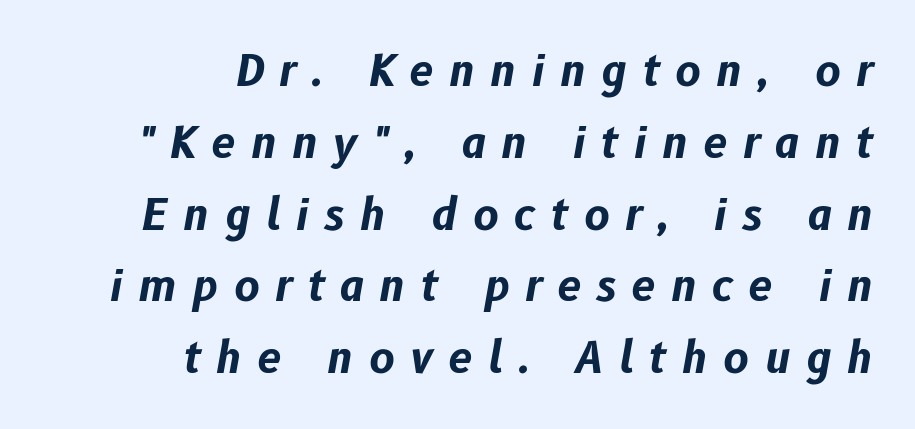
This sample uses expanded letter spacing, leaving extra air between glyphs. Strong, thick strokes mark this as bold type. The strip under each line holds only bare page. The passage shown stacks its lines at a standard gap. Teacher's note: observe the even right margin — that is flush-right alignment. Each letter keeps its own natural width here, so spacing adapts to shape.
